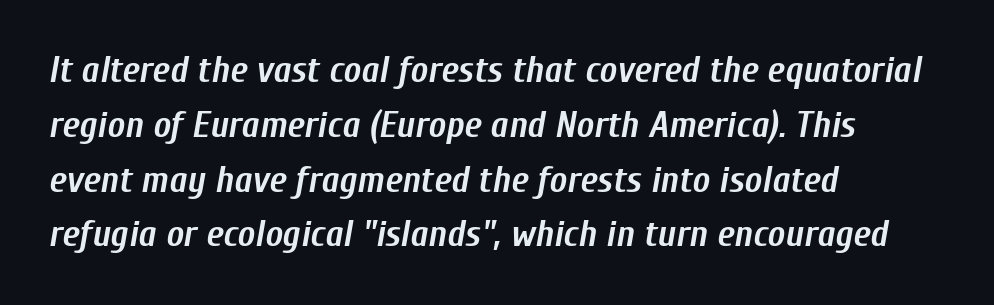
Q: Is the text bold? A: Yes.
Q: Is the text italic (slanted)? A: Yes, it leans right by about 10 degrees.
Q: Is the text underlined? A: No.
Q: How is the paragraph aligned? A: Left-aligned.
Q: Is the spacing between letters normal or unusually wide? A: Normal.
Q: Is the spacing between lines tight, normal or loose? A: Normal.
Q: Width (condensed, normal, or wide)? A: Condensed.
Q: Stroke contrast? A: Low.
Q: x-height? A: Medium.
Q: Monospaced? A: No.
